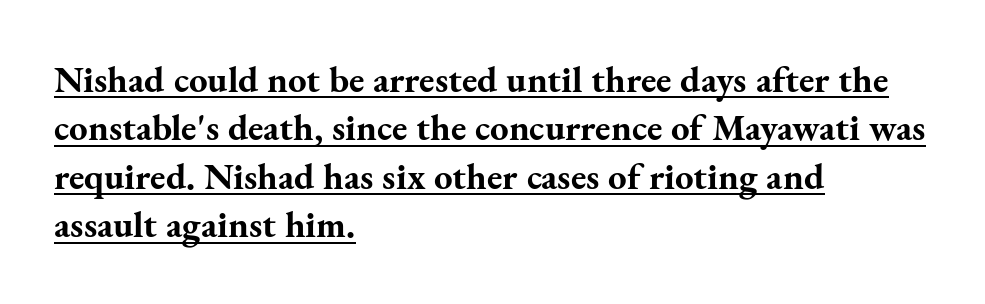
The image shows 37 px bold serif type, upright; set left-aligned, normal line spacing (1.31x), normal letter spacing, underlined; medium stroke contrast and a small x-height.
